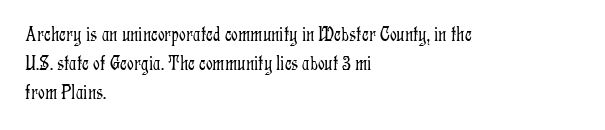
{"italic": "no", "bold": "no", "underline": "no", "align": "left", "line_spacing": "normal", "line_spacing_ratio": 1.37, "letter_spacing": "normal", "letter_spacing_em": 0.0, "glyph_px": 21}
